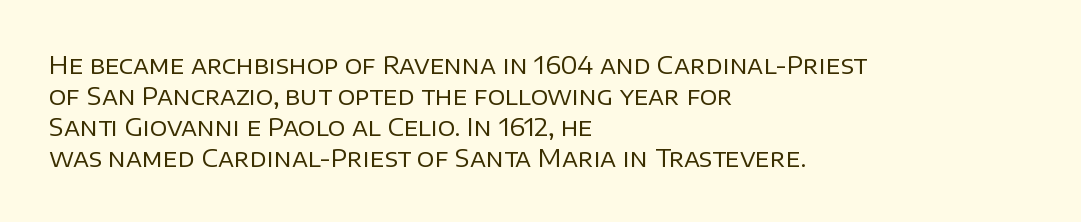
Q: Is the text bold? A: No.
Q: Is the text italic (slanted)? A: No, it is upright.
Q: Is the text underlined? A: No.
Q: How is the paragraph aligned? A: Left-aligned.
Q: Is the spacing between letters normal or unusually wide? A: Normal.
Q: Is the spacing between lines tight, normal or loose? A: Normal.
